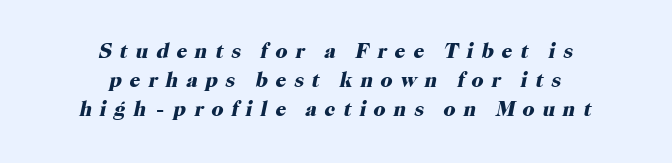
Q: Is the text bold? A: Yes.
Q: Is the text italic (slanted)? A: Yes, it leans right by about 12 degrees.
Q: Is the text underlined? A: No.
Q: How is the paragraph aligned? A: Centered.
Q: Is the spacing between letters normal or unusually wide? A: Unusually wide.
Q: Is the spacing between lines tight, normal or loose? A: Normal.
